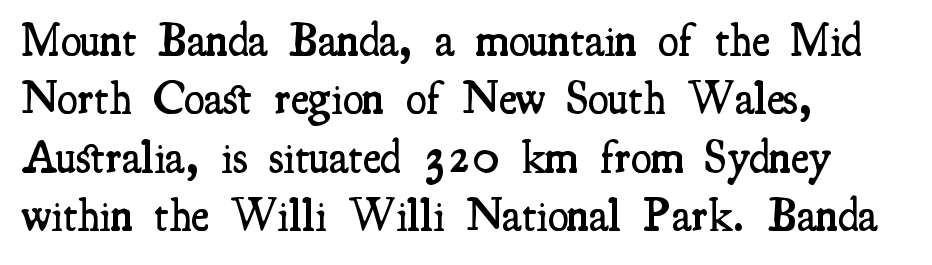
{"serif": "yes", "italic": "no", "bold": "semi", "weight": "semibold", "width": "condensed", "stroke_contrast": "medium", "x_height": "small", "monospaced": "no", "underline": "no", "align": "left", "line_spacing_ratio": 1.24, "letter_spacing": "normal", "letter_spacing_em": 0.0, "glyph_px": 47}
